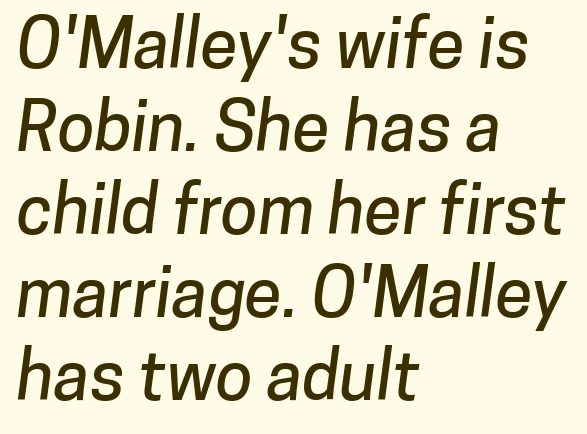
Q: Is the typeface a serif or a sans-serif typeface? A: Sans-serif.
Q: Is the text underlined? A: No.
Q: How is the paragraph aligned? A: Left-aligned.
Q: Is the spacing between letters normal or unusually wide? A: Normal.
Q: Width (condensed, normal, or wide)? A: Normal.
Q: Stroke contrast? A: Low.
Q: x-height? A: Medium.
Q: Monospaced? A: No.
